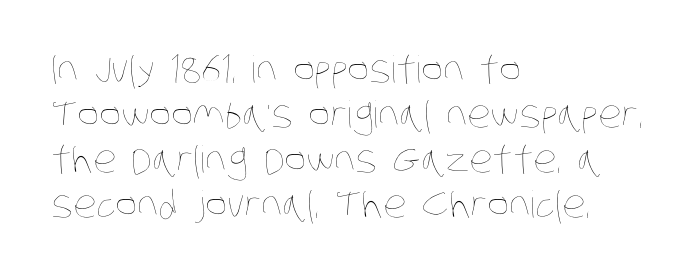
If you drew a ruler down the left edge, every line would touch it. Glance below the letters and you will spot only blank space. A quiet, ordinary-to-light weight characterises the typeface. The letterforms sit shoulder to shoulder at normal distance. The rendering uses natural spacing where letterforms have individual widths.
